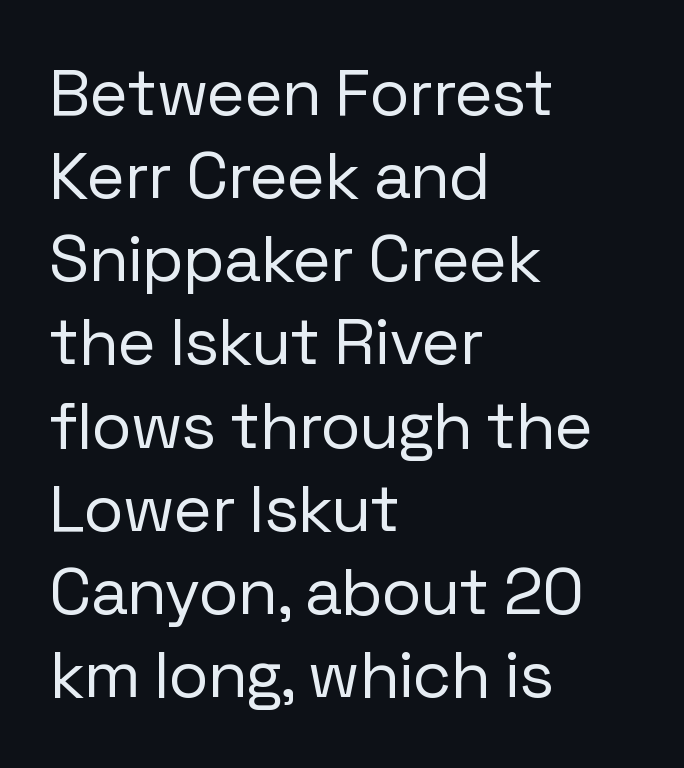
The image shows 66 px regular-weight sans-serif type, upright; set left-aligned, normal line spacing (1.26x), normal letter spacing, not underlined; low stroke contrast and a medium x-height.
